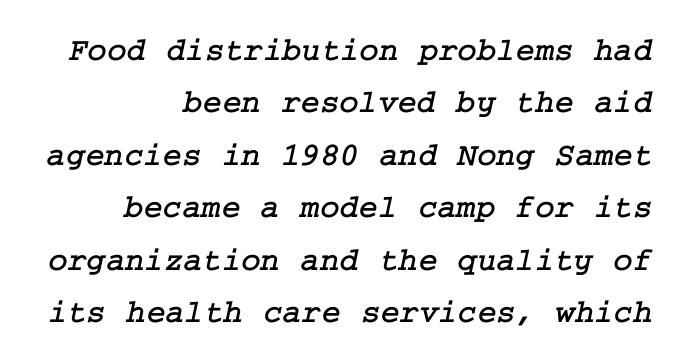
Q: Is the typeface a serif or a sans-serif typeface? A: Serif.
Q: Is the text underlined? A: No.
Q: How is the paragraph aligned? A: Right-aligned.
Q: Is the spacing between letters normal or unusually wide? A: Normal.
Q: Is the spacing between lines tight, normal or loose? A: Normal.
Q: Width (condensed, normal, or wide)? A: Normal.
Q: Stroke contrast? A: Low.
Q: x-height? A: Medium.
